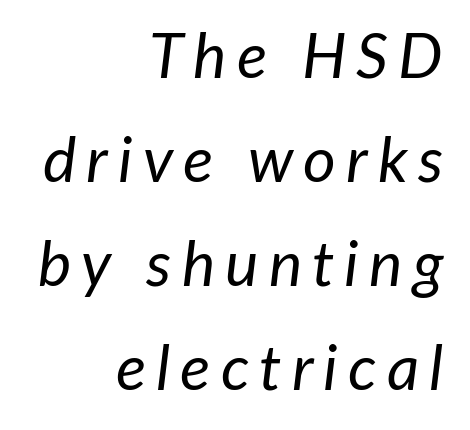
Q: Is the text bold? A: No.
Q: Is the text italic (slanted)? A: Yes, it leans right by about 7 degrees.
Q: Is the text underlined? A: No.
Q: How is the paragraph aligned? A: Right-aligned.
Q: Is the spacing between lines tight, normal or loose? A: Normal.
Q: Width (condensed, normal, or wide)? A: Normal.
Q: Stroke contrast? A: Low.
Q: x-height? A: Medium.
Q: Monospaced? A: No.
